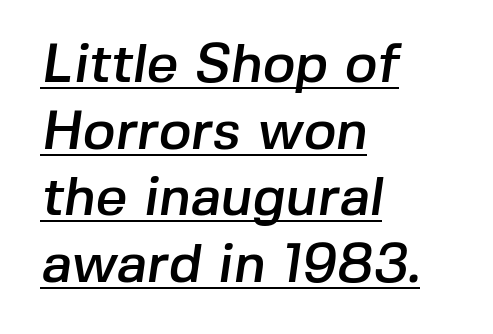
Q: Is the typeface a serif or a sans-serif typeface? A: Sans-serif.
Q: Is the text underlined? A: Yes.
Q: How is the paragraph aligned? A: Left-aligned.
Q: Is the spacing between letters normal or unusually wide? A: Normal.
Q: Width (condensed, normal, or wide)? A: Normal.
Q: Stroke contrast? A: Low.
Q: x-height? A: Medium.
Q: Monospaced? A: No.
